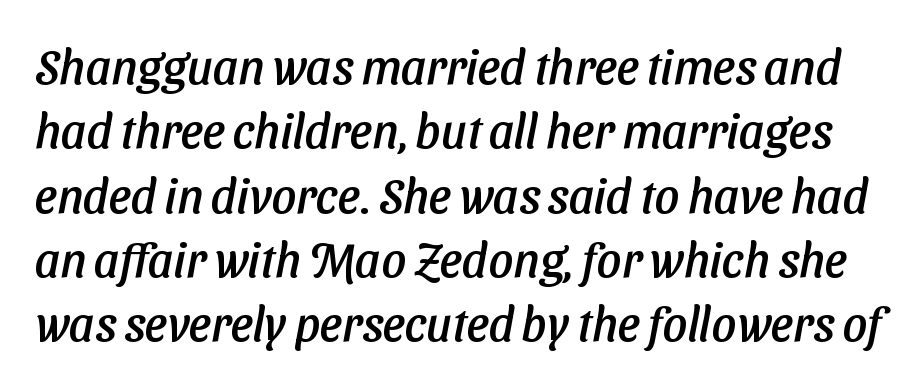
Q: Is the typeface a serif or a sans-serif typeface? A: Sans-serif.
Q: Is the text underlined? A: No.
Q: Is the spacing between letters normal or unusually wide? A: Normal.
Q: Is the spacing between lines tight, normal or loose? A: Normal.
Q: Width (condensed, normal, or wide)? A: Normal.
Q: Stroke contrast? A: Low.
Q: x-height? A: Medium.
Q: Monospaced? A: No.
